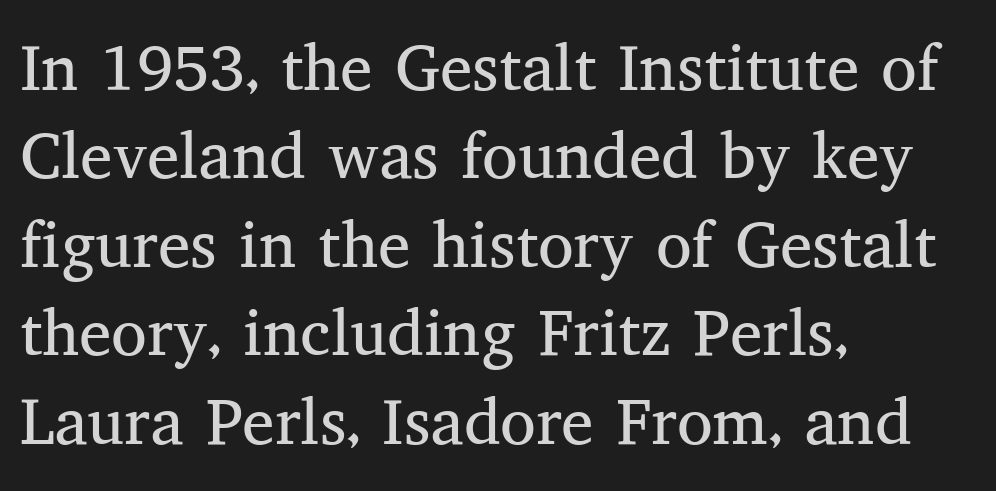
{"serif": "yes", "italic": "no", "bold": "no", "weight": "regular", "width": "normal", "stroke_contrast": "medium", "x_height": "medium", "monospaced": "no", "underline": "no", "align": "left", "line_spacing": "normal", "line_spacing_ratio": 1.36, "letter_spacing": "normal", "letter_spacing_em": 0.0, "glyph_px": 65}
